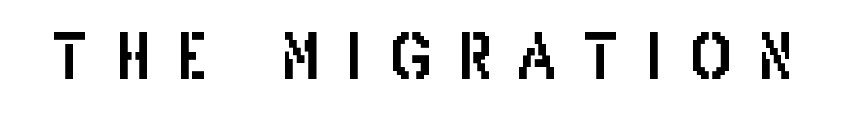
Q: Is the text italic (slanted)? A: No, it is upright.
Q: Is the typeface a serif or a sans-serif typeface? A: Sans-serif.
Q: Is the text underlined? A: No.
Q: Is the spacing between letters normal or unusually wide? A: Unusually wide.
Q: Width (condensed, normal, or wide)? A: Condensed.
Q: Stroke contrast? A: Low.
Q: x-height? A: Large.
Q: Monospaced? A: No.
